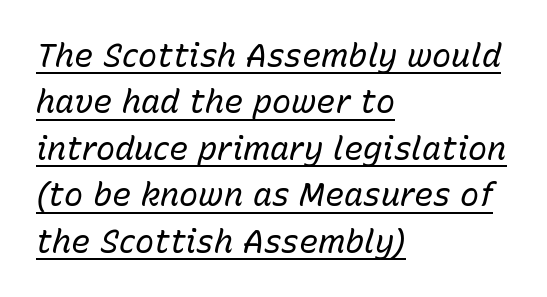
{"italic": "yes", "lean": "right", "slant_degrees": 15, "bold": "no", "weight": "regular", "width": "normal", "stroke_contrast": "low", "x_height": "medium", "monospaced": "no", "underline": "yes", "align": "left", "line_spacing": "normal", "line_spacing_ratio": 1.45, "letter_spacing": "normal", "letter_spacing_em": 0.0, "glyph_px": 32}
